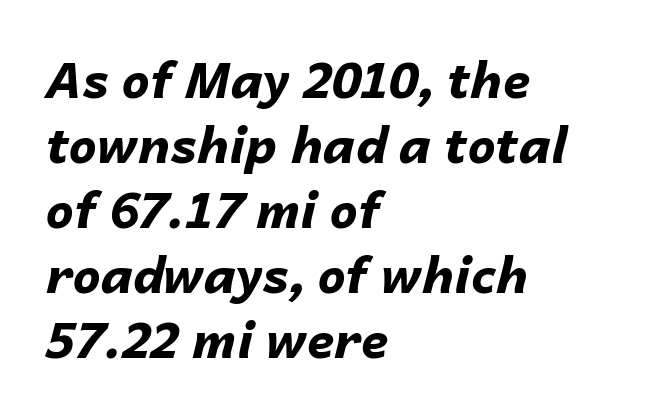
{"italic": "yes", "lean": "right", "slant_degrees": 14, "bold": "yes", "weight": "bold", "width": "normal", "stroke_contrast": "low", "x_height": "medium", "monospaced": "no", "underline": "no", "align": "left", "line_spacing": "normal", "line_spacing_ratio": 1.3, "letter_spacing": "normal", "letter_spacing_em": 0.0, "glyph_px": 50}
